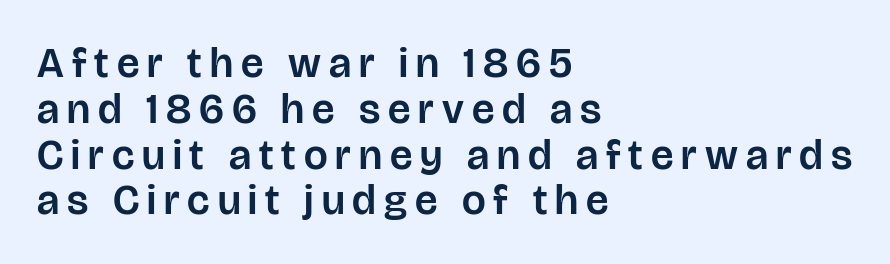
The image shows 42 px sans-serif type, upright; set left-aligned, tight line spacing (1.09x), not underlined; low stroke contrast and a large x-height.
